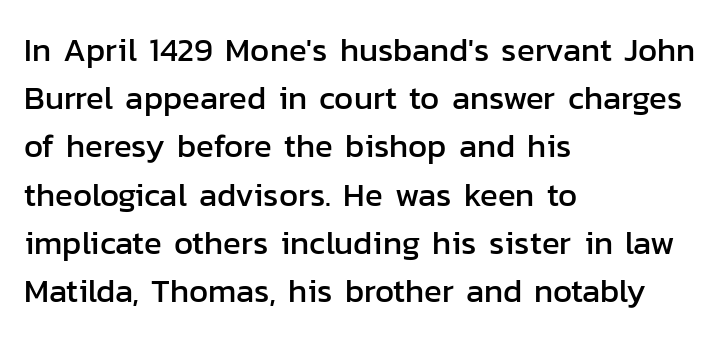
The image shows 33 px sans-serif type, upright; set left-aligned, normal line spacing (1.46x), normal letter spacing, not underlined; low stroke contrast and a medium x-height.
